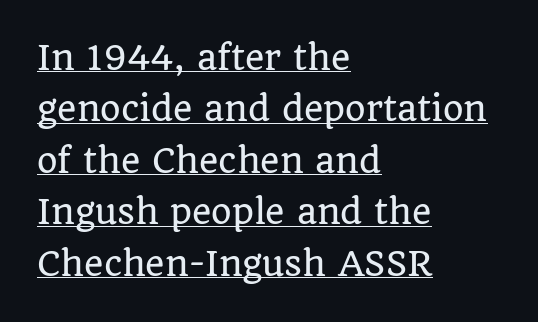
Q: Is the text italic (slanted)? A: No, it is upright.
Q: Is the typeface a serif or a sans-serif typeface? A: Serif.
Q: Is the text underlined? A: Yes.
Q: How is the paragraph aligned? A: Left-aligned.
Q: Is the spacing between letters normal or unusually wide? A: Normal.
Q: Is the spacing between lines tight, normal or loose? A: Normal.
Q: Width (condensed, normal, or wide)? A: Normal.
Q: Stroke contrast? A: Low.
Q: x-height? A: Large.
Q: Monospaced? A: No.
